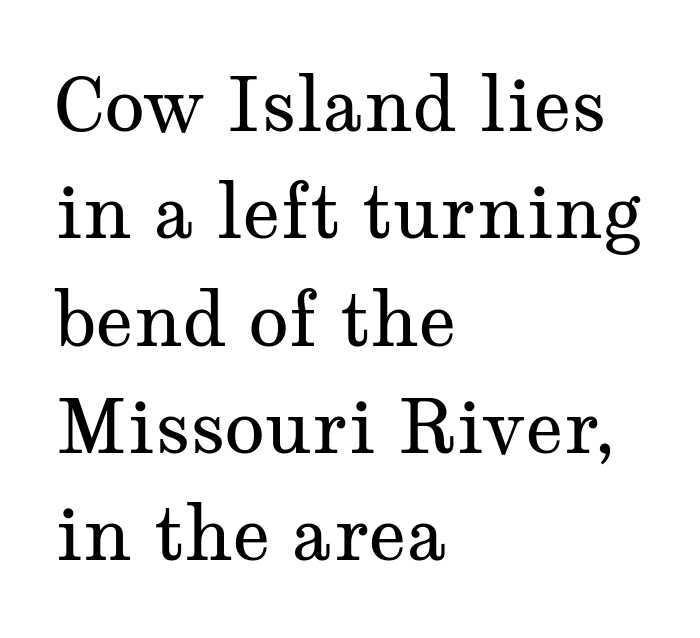
{"serif": "yes", "italic": "no", "bold": "no", "weight": "regular", "width": "wide", "stroke_contrast": "medium", "x_height": "medium", "monospaced": "no", "underline": "no", "align": "left", "line_spacing": "normal", "line_spacing_ratio": 1.45, "letter_spacing": "normal", "letter_spacing_em": 0.0, "glyph_px": 74}
